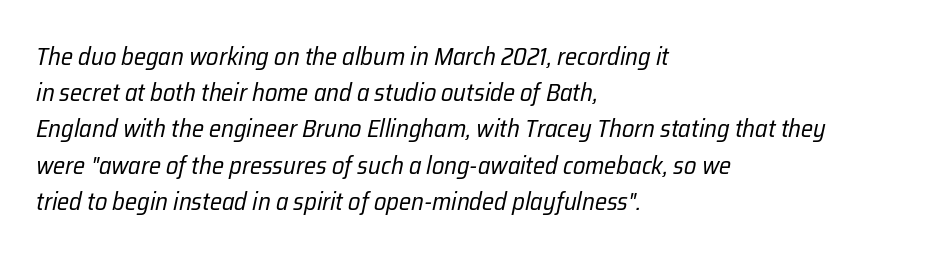
Q: Is the text bold? A: No.
Q: Is the text italic (slanted)? A: Yes, it leans right by about 12 degrees.
Q: Is the text underlined? A: No.
Q: How is the paragraph aligned? A: Left-aligned.
Q: Is the spacing between letters normal or unusually wide? A: Normal.
Q: Is the spacing between lines tight, normal or loose? A: Normal.
